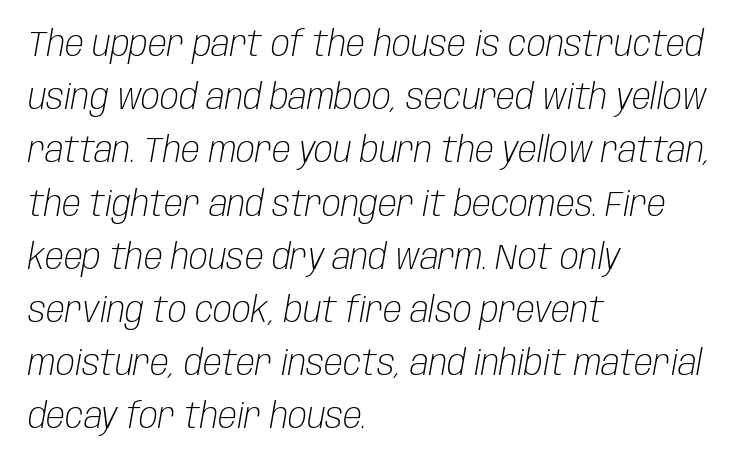
Q: Is the text bold? A: No.
Q: Is the text italic (slanted)? A: Yes, it leans right by about 10 degrees.
Q: Is the text underlined? A: No.
Q: How is the paragraph aligned? A: Left-aligned.
Q: Is the spacing between letters normal or unusually wide? A: Normal.
Q: Is the spacing between lines tight, normal or loose? A: Normal.
Q: Width (condensed, normal, or wide)? A: Condensed.
Q: Stroke contrast? A: Low.
Q: x-height? A: Large.
Q: Monospaced? A: No.
